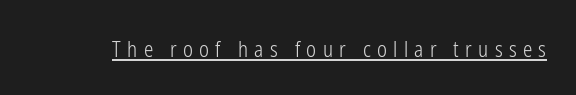
Is the stroke heavy? The answer is a plain regular-or-lighter. Beneath each row of characters lies a ruled line. When letters stand straight like this, we call the style roman or upright. Short note: letters widely spaced.
